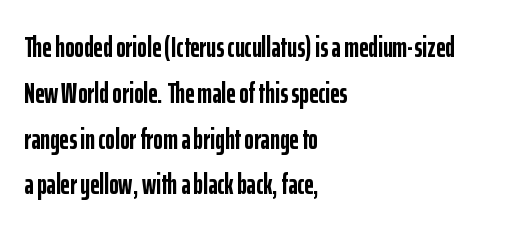
Nobody touched the tracking dial on this one. Character widths vary here, with narrow letters taking less room than wide ones. Posture: vertical. Is the type bold? Yes — the strokes are clearly thick and heavy. In terms of leading, this rendering sits right in the middle. Nobody drew a line under any word here.
